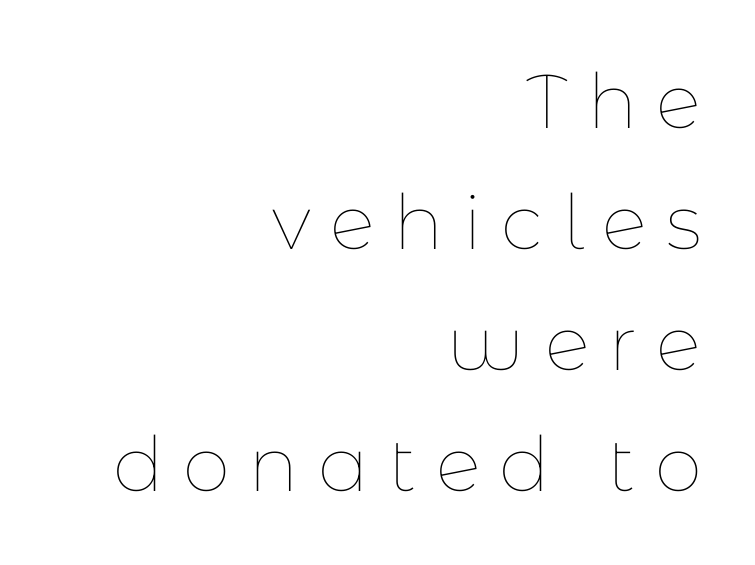
Q: Is the text bold? A: No.
Q: Is the text italic (slanted)? A: No, it is upright.
Q: Is the text underlined? A: No.
Q: How is the paragraph aligned? A: Right-aligned.
Q: Is the spacing between letters normal or unusually wide? A: Unusually wide.
Q: Is the spacing between lines tight, normal or loose? A: Normal.
Q: Width (condensed, normal, or wide)? A: Normal.
Q: Stroke contrast? A: Low.
Q: x-height? A: Medium.
Q: Monospaced? A: No.
